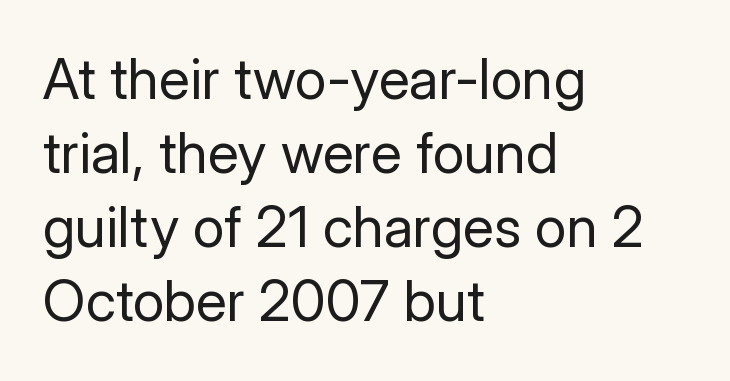
Q: Is the text bold? A: No.
Q: Is the text italic (slanted)? A: No, it is upright.
Q: Is the typeface a serif or a sans-serif typeface? A: Sans-serif.
Q: Is the text underlined? A: No.
Q: How is the paragraph aligned? A: Left-aligned.
Q: Is the spacing between letters normal or unusually wide? A: Normal.
Q: Is the spacing between lines tight, normal or loose? A: Normal.
Q: Width (condensed, normal, or wide)? A: Normal.
Q: Stroke contrast? A: Low.
Q: x-height? A: Medium.
Q: Monospaced? A: No.
